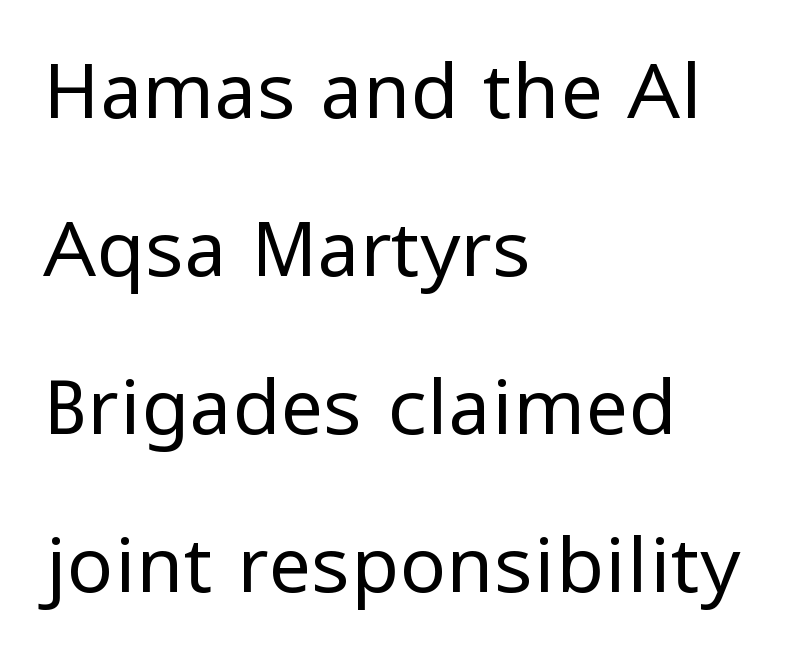
Varying glyph widths throughout — classic text-font behaviour. Italic: no, the glyphs are upright roman. Rule under the text: the space is simply empty. Horizontally, the lines are justified to the leading edge only.
